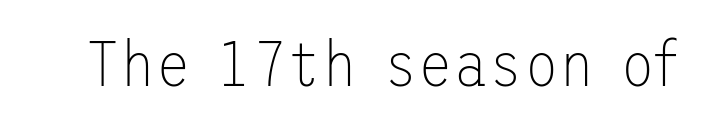
{"serif": "no", "italic": "no", "bold": "no", "weight": "thin", "width": "normal", "stroke_contrast": "low", "x_height": "medium", "underline": "no", "letter_spacing": "normal", "letter_spacing_em": 0.0, "glyph_px": 64}
